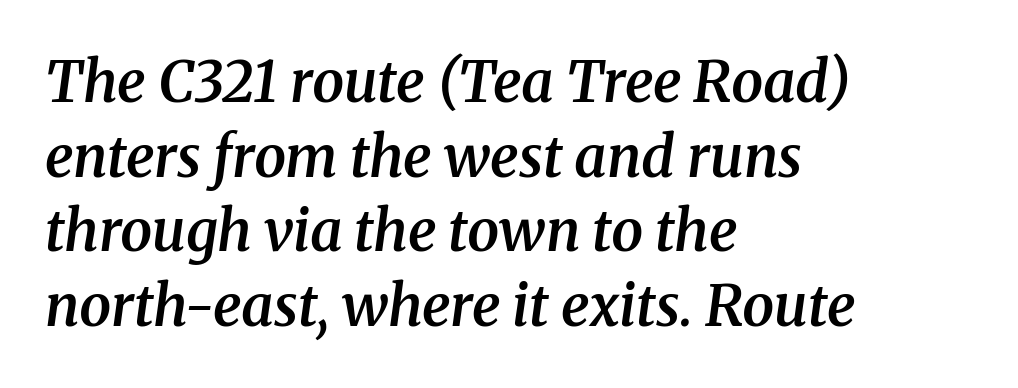
{"serif": "yes", "italic": "yes", "lean": "right", "slant_degrees": 8, "bold": "semi", "weight": "semibold", "width": "normal", "stroke_contrast": "medium", "x_height": "medium", "monospaced": "no", "underline": "no", "align": "left", "line_spacing": "normal", "line_spacing_ratio": 1.31, "letter_spacing": "normal", "letter_spacing_em": 0.0, "glyph_px": 57}
